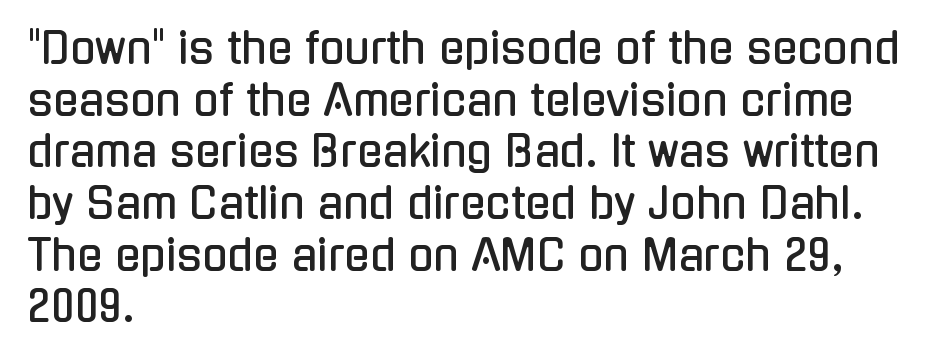
The image shows 42 px condensed sans-serif type, upright; set left-aligned, line spacing 1.23x, normal letter spacing, not underlined; low stroke contrast and a medium x-height.
